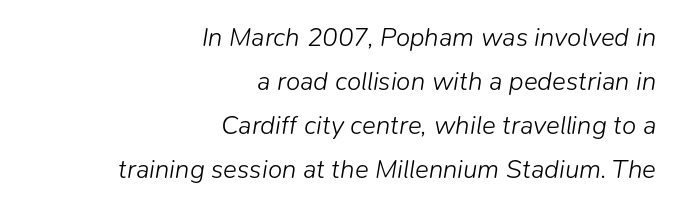
Nothing unusual about the tracking: characters are spaced as the font intends. A flush-right, rag-left setting is used for this passage. Students, observe: this is what conventionally led text looks like. Rule under the text: the space is simply empty. Ink coverage per letter is moderate at most.
